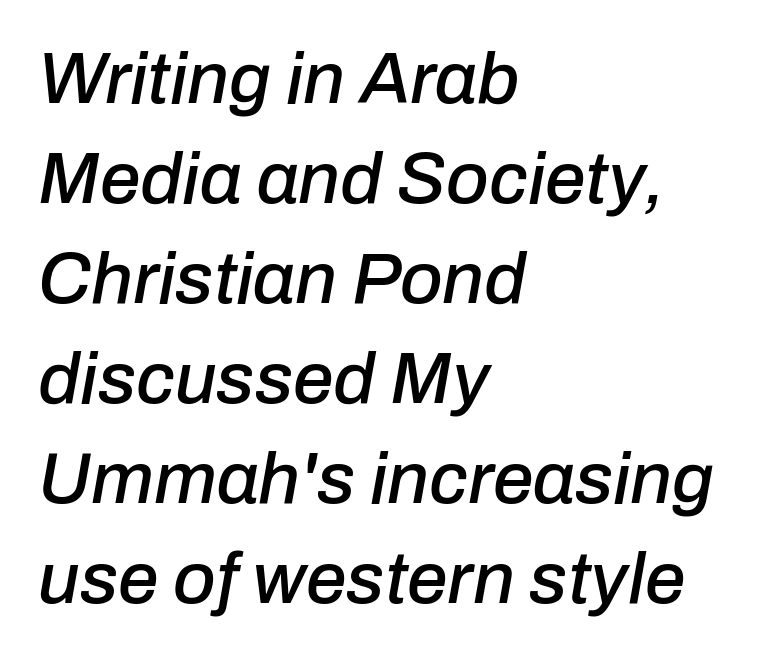
{"italic": "yes", "lean": "right", "slant_degrees": 10, "width": "normal", "stroke_contrast": "low", "x_height": "medium", "monospaced": "no", "underline": "no", "align": "left", "line_spacing": "normal", "line_spacing_ratio": 1.37, "letter_spacing": "normal", "letter_spacing_em": 0.0, "glyph_px": 73}
